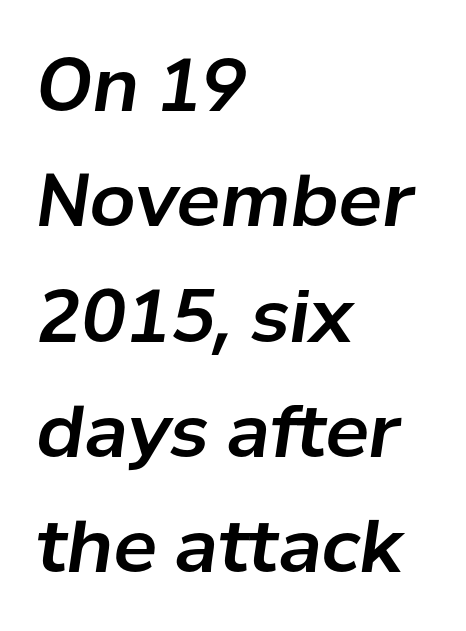
Q: Is the text italic (slanted)? A: Yes, it leans right by about 8 degrees.
Q: Is the text underlined? A: No.
Q: How is the paragraph aligned? A: Left-aligned.
Q: Is the spacing between letters normal or unusually wide? A: Normal.
Q: Is the spacing between lines tight, normal or loose? A: Normal.
Q: Width (condensed, normal, or wide)? A: Normal.
Q: Stroke contrast? A: Low.
Q: x-height? A: Medium.
Q: Monospaced? A: No.
